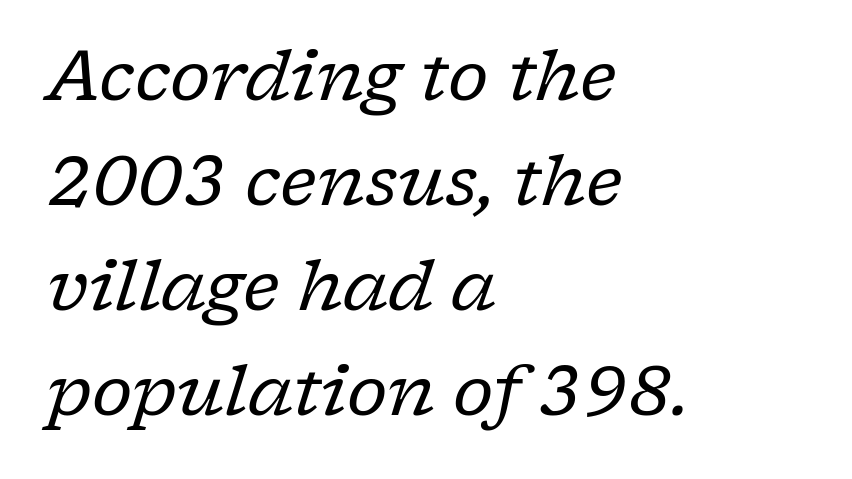
The image shows 69 px regular-weight serif type, italic (leaning right); set left-aligned, normal line spacing (1.52x), normal letter spacing, not underlined; low stroke contrast and a medium x-height.
